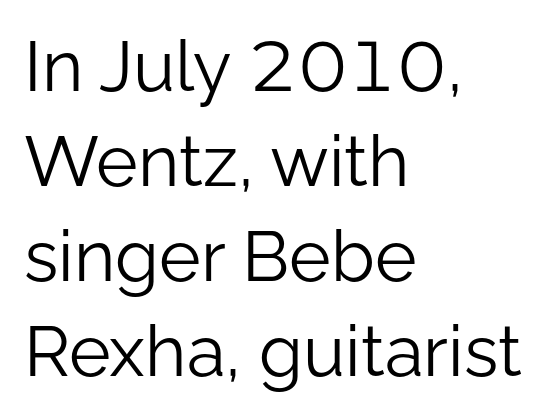
The image shows 71 px light sans-serif type, upright; set left-aligned, normal line spacing (1.34x), normal letter spacing, not underlined; low stroke contrast and a medium x-height.
